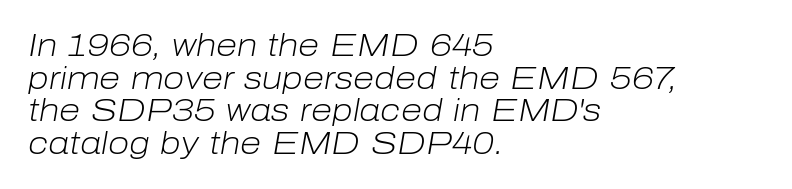
The image shows 31 px light type, italic (leaning right); set left-aligned, tight line spacing (1.05x), normal letter spacing, not underlined; low stroke contrast and a medium x-height.
